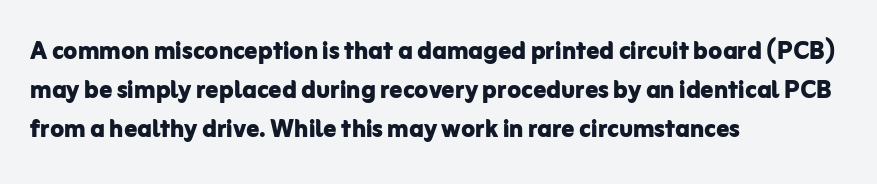
Casual observation: everything's shoved over to the left. Looks like regular typesetting: each glyph gets only the width it needs. Typographically, this falls in the sans-serif category. This is heavy type, rendered in bold. Every stem runs plumb, perpendicular to the baseline. Glance below the letters and you will spot only blank space.
